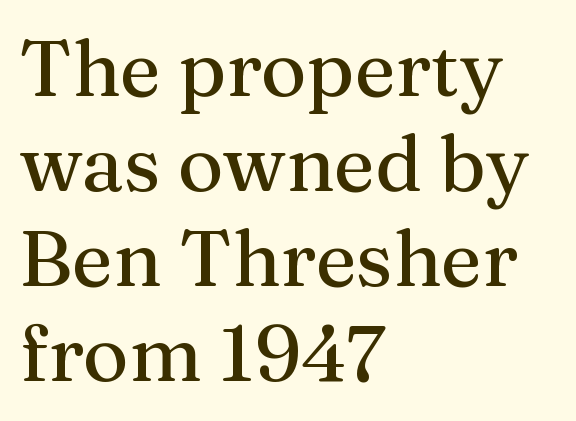
If you drew a ruler down the left edge, every line would touch it. The glyphs are unaccompanied by any horizontal stroke below them. Inter-character spacing is left at the font's built-in metrics. You could not count columns in this text — the font is proportionally spaced. I'd call this a serif setting — the letters wear small feet.
